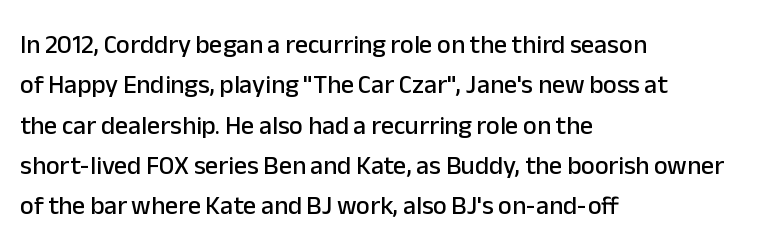
{"italic": "no", "underline": "no", "align": "left", "line_spacing": "normal", "line_spacing_ratio": 1.55, "letter_spacing": "normal", "letter_spacing_em": 0.0, "glyph_px": 26}
